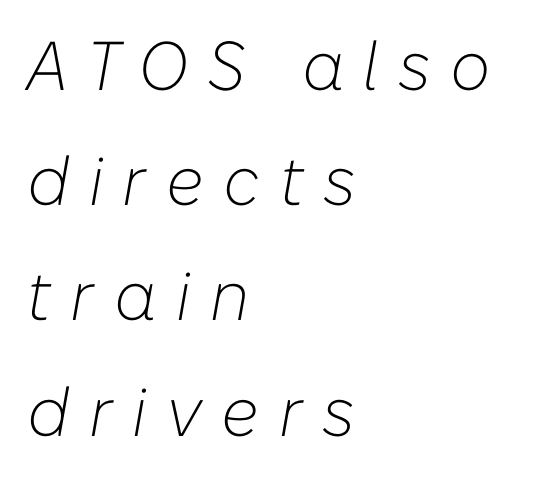
{"italic": "yes", "lean": "right", "slant_degrees": 10, "bold": "no", "weight": "light", "width": "normal", "stroke_contrast": "low", "x_height": "medium", "monospaced": "no", "underline": "no", "align": "left", "line_spacing": "normal", "line_spacing_ratio": 1.67, "letter_spacing": "wide", "letter_spacing_em": 0.28, "glyph_px": 69}
